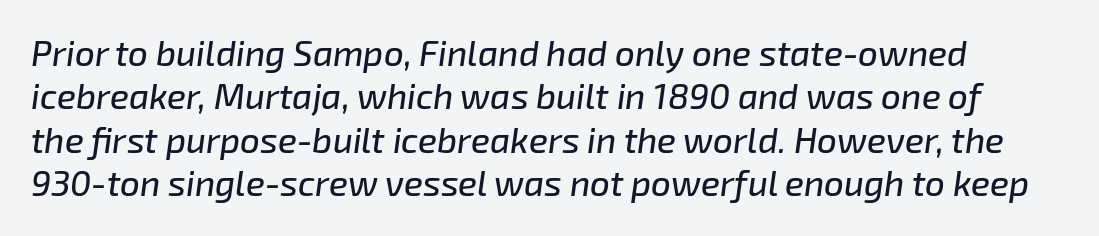
Every character sits at an angle, as italics do. Each letter keeps its own natural width here, so spacing adapts to shape. The strip under each line holds only bare page. Letter spacing: default.
